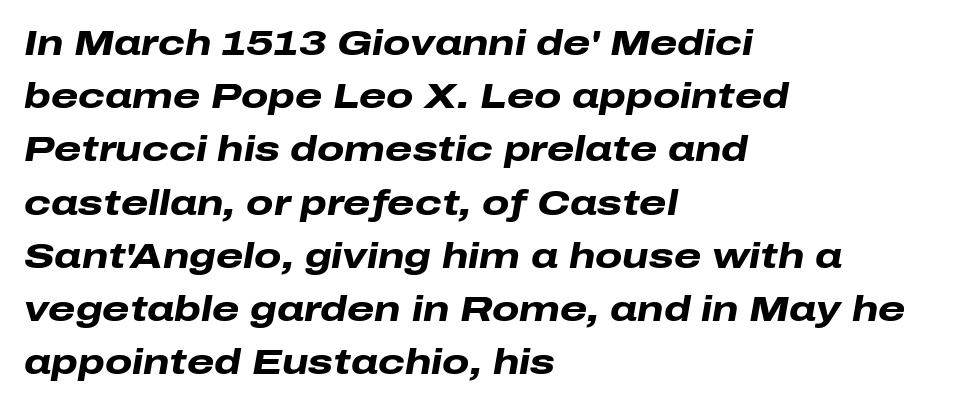
Q: Is the text bold? A: Yes.
Q: Is the text italic (slanted)? A: Yes, it leans right by about 10 degrees.
Q: Is the text underlined? A: No.
Q: How is the paragraph aligned? A: Left-aligned.
Q: Is the spacing between letters normal or unusually wide? A: Normal.
Q: Is the spacing between lines tight, normal or loose? A: Normal.
Q: Width (condensed, normal, or wide)? A: Wide.
Q: Stroke contrast? A: Low.
Q: x-height? A: Medium.
Q: Monospaced? A: No.
